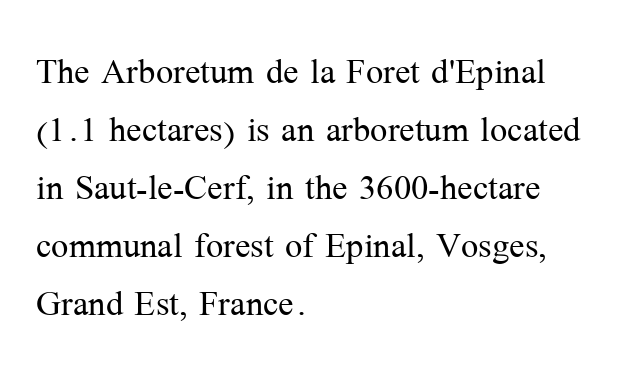
The letters stand straight up with perfectly vertical stems. The strokes are not fattened; the text isn't bold. You can tell from the footed stems that serif type was used. Anything drawn beneath the words? Only blank space. This sample has the flowing, uneven cadence of proportional lettering. Which margin do the lines hug? The left one — the right edge is uneven.
